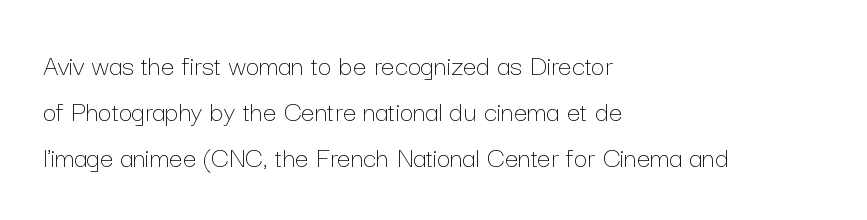
The image shows 30 px thin type, upright; set left-aligned, normal line spacing (1.54x), normal letter spacing, not underlined; low stroke contrast and a medium x-height.
